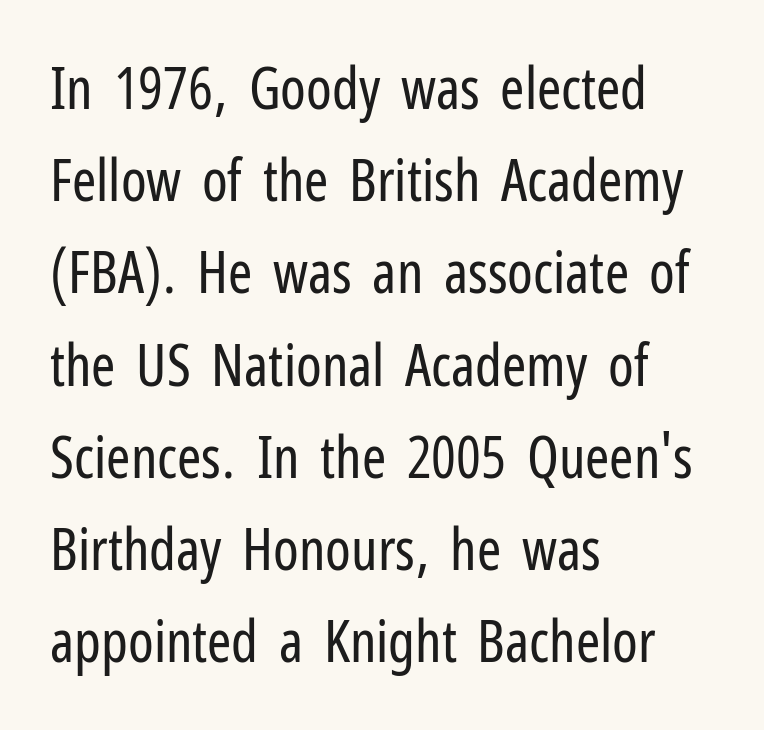
{"serif": "no", "italic": "no", "bold": "no", "weight": "regular", "width": "condensed", "stroke_contrast": "low", "x_height": "medium", "monospaced": "no", "underline": "no", "align": "left", "line_spacing": "normal", "line_spacing_ratio": 1.59, "letter_spacing": "normal", "letter_spacing_em": 0.0, "glyph_px": 58}
